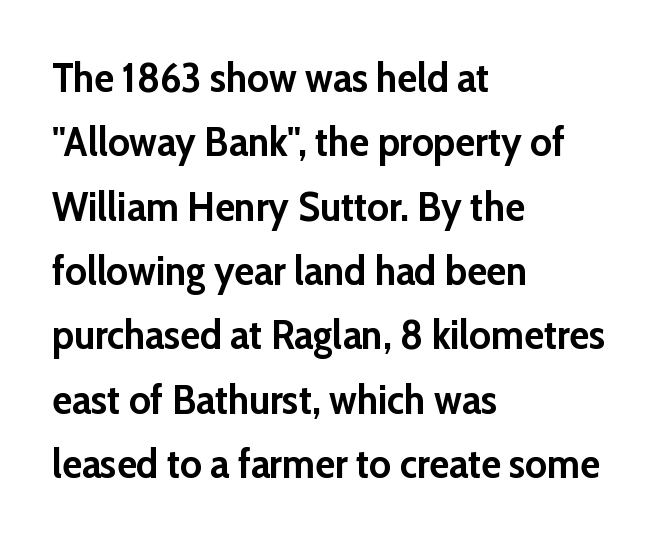
The image shows 41 px semibold sans-serif type, upright; set left-aligned, normal line spacing (1.57x), normal letter spacing, not underlined; low stroke contrast and a medium x-height.
